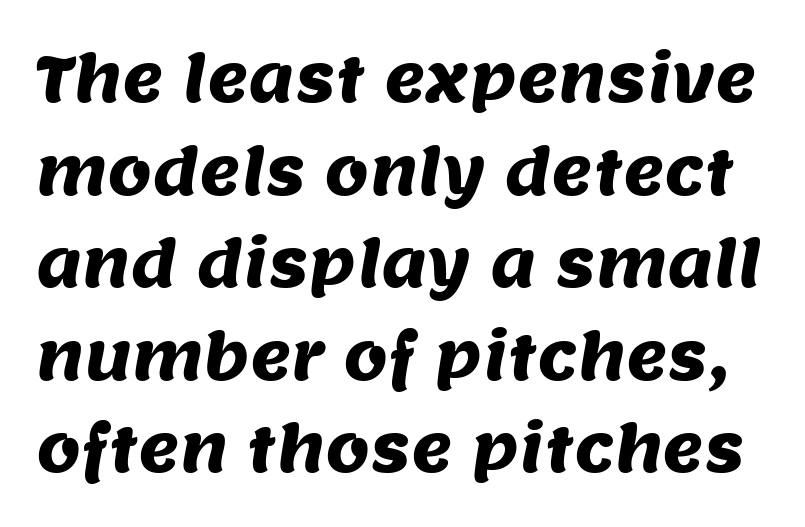
{"serif": "no", "width": "normal", "stroke_contrast": "medium", "x_height": "large", "monospaced": "no", "underline": "no", "line_spacing": "normal", "line_spacing_ratio": 1.47, "letter_spacing": "normal", "letter_spacing_em": 0.0, "glyph_px": 63}
